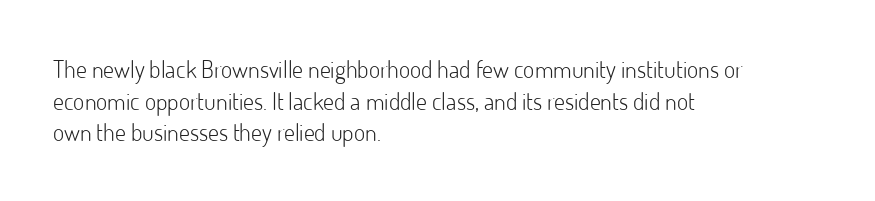
{"italic": "no", "bold": "no", "underline": "no", "align": "left", "line_spacing": "normal", "line_spacing_ratio": 1.32, "letter_spacing": "normal", "letter_spacing_em": 0.0, "glyph_px": 24}
